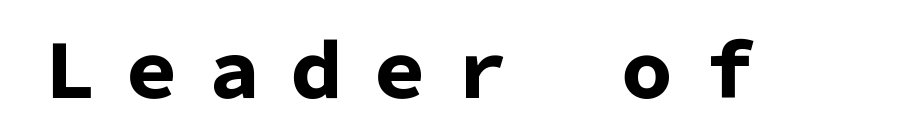
{"serif": "no", "italic": "no", "bold": "yes", "weight": "heavy", "width": "normal", "stroke_contrast": "low", "x_height": "medium", "monospaced": "no", "underline": "no", "glyph_px": 73}
